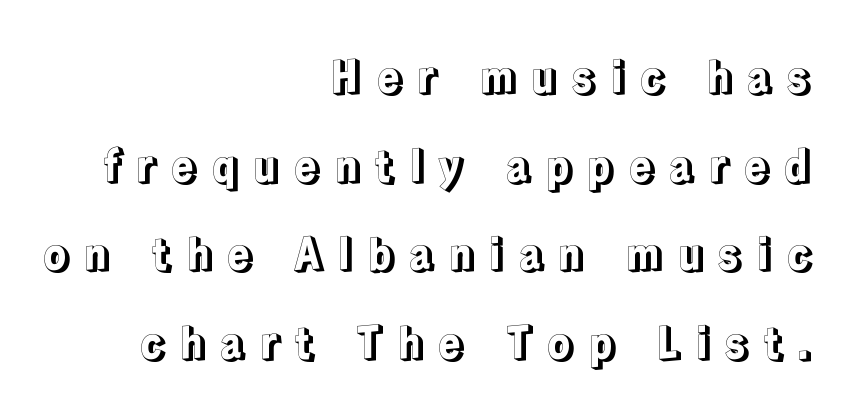
Q: Is the text italic (slanted)? A: No, it is upright.
Q: Is the text underlined? A: No.
Q: How is the paragraph aligned? A: Right-aligned.
Q: Is the spacing between letters normal or unusually wide? A: Unusually wide.
Q: Is the spacing between lines tight, normal or loose? A: Loose.
Q: Width (condensed, normal, or wide)? A: Normal.
Q: x-height? A: Medium.
Q: Monospaced? A: No.
